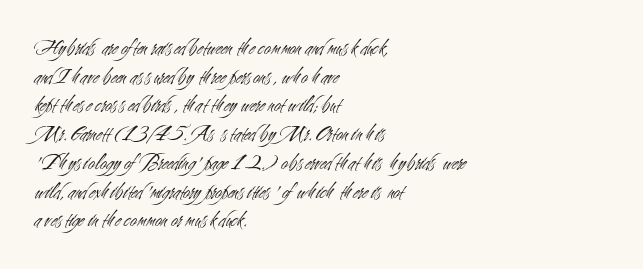
{"bold": "no", "underline": "no", "align": "left", "line_spacing": "normal", "line_spacing_ratio": 1.25, "letter_spacing": "normal", "letter_spacing_em": 0.0, "glyph_px": 23}
